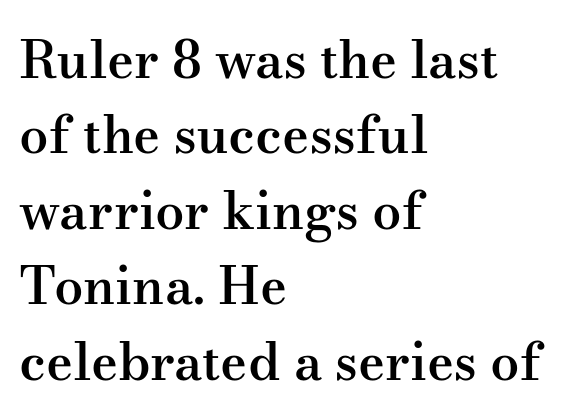
The image shows 52 px semibold, wide serif type, upright; set left-aligned, normal line spacing (1.45x), normal letter spacing, not underlined; medium stroke contrast and a small x-height.
